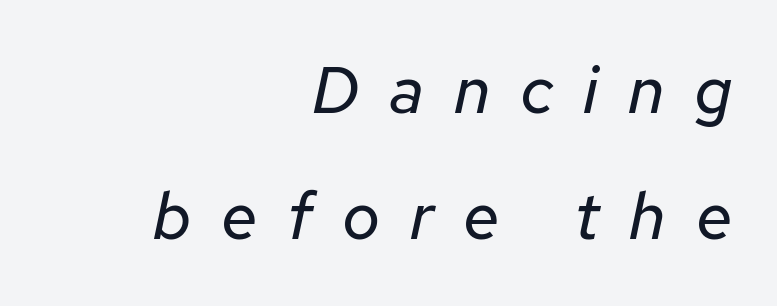
Q: Is the text bold? A: No.
Q: Is the text italic (slanted)? A: Yes, it leans right by about 12 degrees.
Q: Is the text underlined? A: No.
Q: How is the paragraph aligned? A: Right-aligned.
Q: Is the spacing between letters normal or unusually wide? A: Unusually wide.
Q: Is the spacing between lines tight, normal or loose? A: Loose.
Q: Width (condensed, normal, or wide)? A: Normal.
Q: Stroke contrast? A: Low.
Q: x-height? A: Medium.
Q: Monospaced? A: No.
